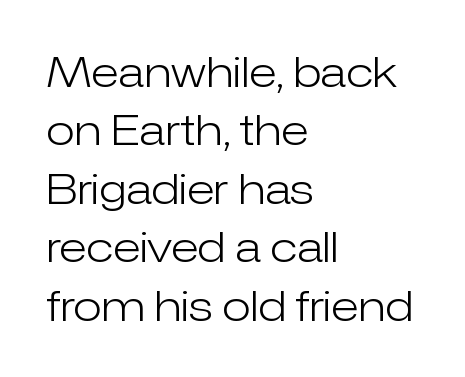
The image shows 42 px light sans-serif type, upright; set left-aligned, normal line spacing (1.39x), normal letter spacing, not underlined; low stroke contrast and a medium x-height.
